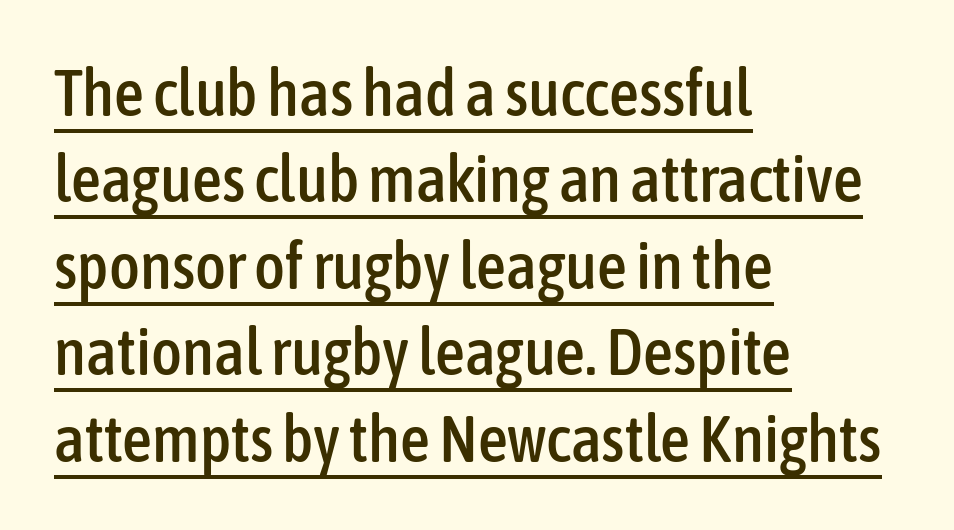
The image shows 66 px condensed sans-serif type, upright; set left-aligned, normal line spacing (1.31x), normal letter spacing, underlined; low stroke contrast and a medium x-height.
